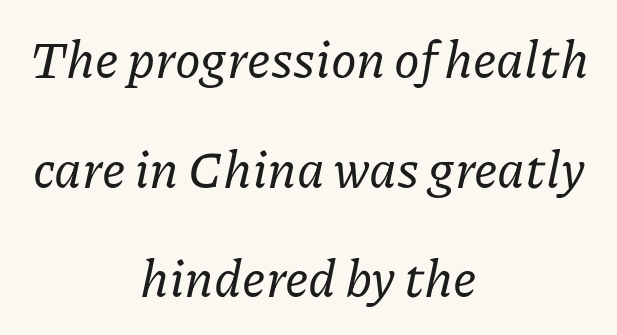
Q: Is the text italic (slanted)? A: Yes, it leans right by about 11 degrees.
Q: Is the typeface a serif or a sans-serif typeface? A: Serif.
Q: Is the text underlined? A: No.
Q: How is the paragraph aligned? A: Centered.
Q: Is the spacing between letters normal or unusually wide? A: Normal.
Q: Is the spacing between lines tight, normal or loose? A: Loose.
Q: Width (condensed, normal, or wide)? A: Normal.
Q: Stroke contrast? A: Low.
Q: x-height? A: Medium.
Q: Monospaced? A: No.
